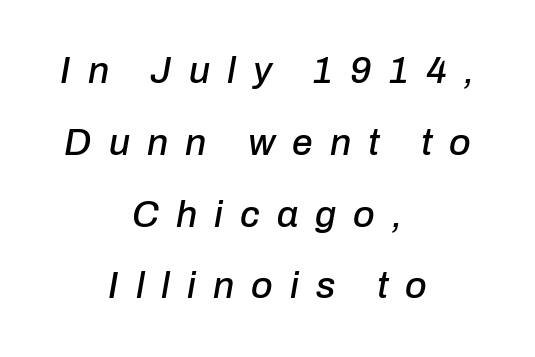
{"italic": "yes", "lean": "right", "slant_degrees": 10, "width": "normal", "stroke_contrast": "low", "x_height": "medium", "monospaced": "no", "underline": "no", "align": "center", "line_spacing": "loose", "line_spacing_ratio": 1.94, "letter_spacing": "wide", "letter_spacing_em": 0.46, "glyph_px": 37}
